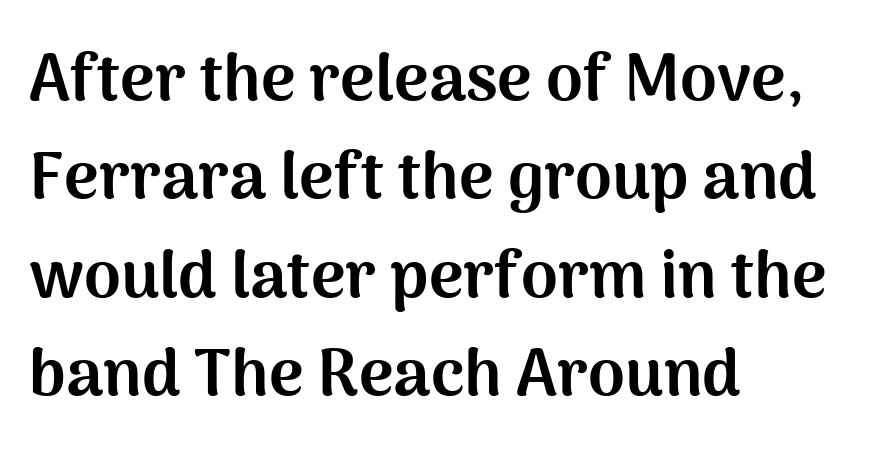
Q: Is the text bold? A: Yes.
Q: Is the text italic (slanted)? A: No, it is upright.
Q: Is the typeface a serif or a sans-serif typeface? A: Sans-serif.
Q: Is the text underlined? A: No.
Q: How is the paragraph aligned? A: Left-aligned.
Q: Is the spacing between letters normal or unusually wide? A: Normal.
Q: Is the spacing between lines tight, normal or loose? A: Normal.
Q: Width (condensed, normal, or wide)? A: Normal.
Q: Stroke contrast? A: Medium.
Q: x-height? A: Medium.
Q: Monospaced? A: No.
